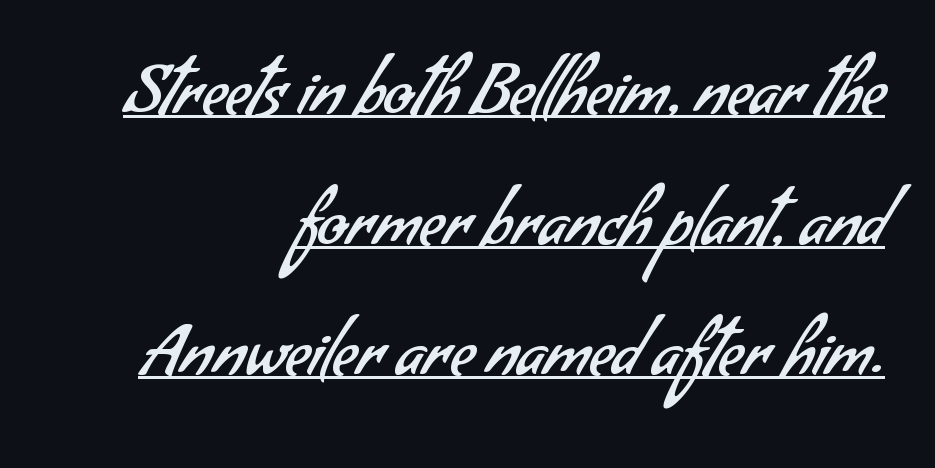
Typographically, this falls in the sans-serif category. The characters are drawn with everyday or finer stroke widths. Honestly, the letter spacing is just normal — you wouldn't notice it. Typeset ragged left — the right edge is the straight one. Looks like regular typesetting: each glyph gets only the width it needs.
